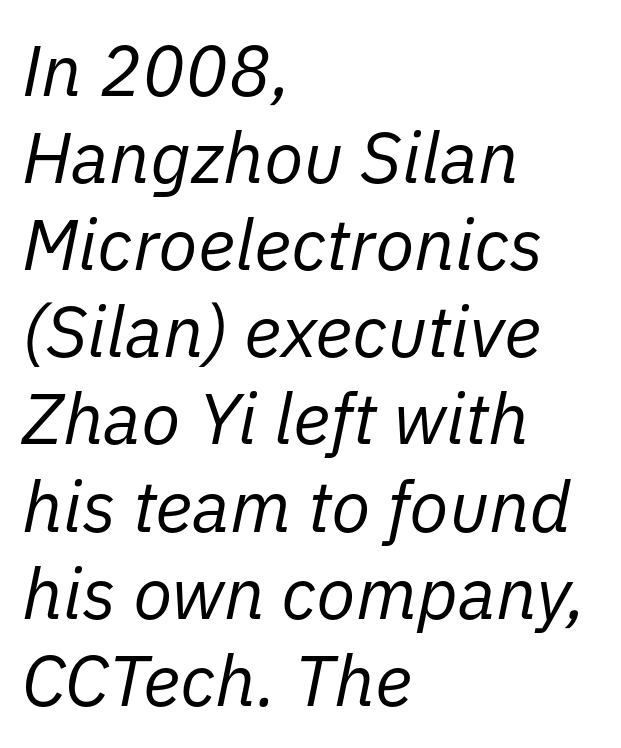
The image shows 72 px regular-weight type, italic (leaning right); set left-aligned, line spacing 1.21x, normal letter spacing, not underlined; low stroke contrast and a medium x-height.
